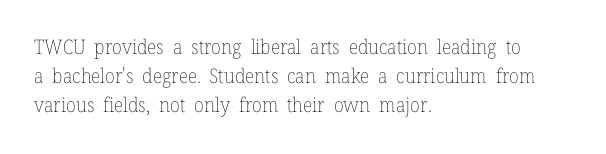
Q: Is the text bold? A: No.
Q: Is the text italic (slanted)? A: No, it is upright.
Q: Is the text underlined? A: No.
Q: How is the paragraph aligned? A: Left-aligned.
Q: Is the spacing between letters normal or unusually wide? A: Normal.
Q: Is the spacing between lines tight, normal or loose? A: Normal.
